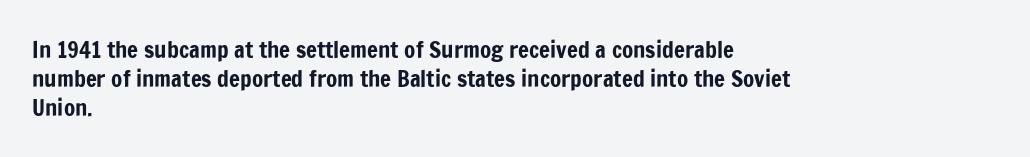
Interline gaps are of average width in this sample. Short note: letters normally spaced. Posture: vertical. The strip under each line holds only bare page. Which margin do the lines hug? The left one — the right edge is uneven.
